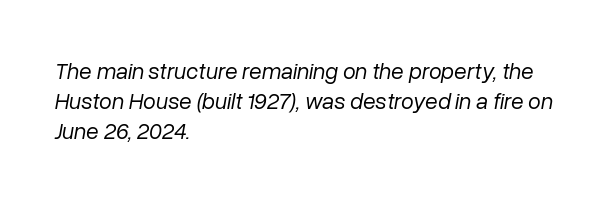
{"italic": "yes", "lean": "right", "slant_degrees": 10, "bold": "no", "underline": "no", "align": "left", "line_spacing": "normal", "line_spacing_ratio": 1.3, "letter_spacing": "normal", "letter_spacing_em": 0.0, "glyph_px": 23}
